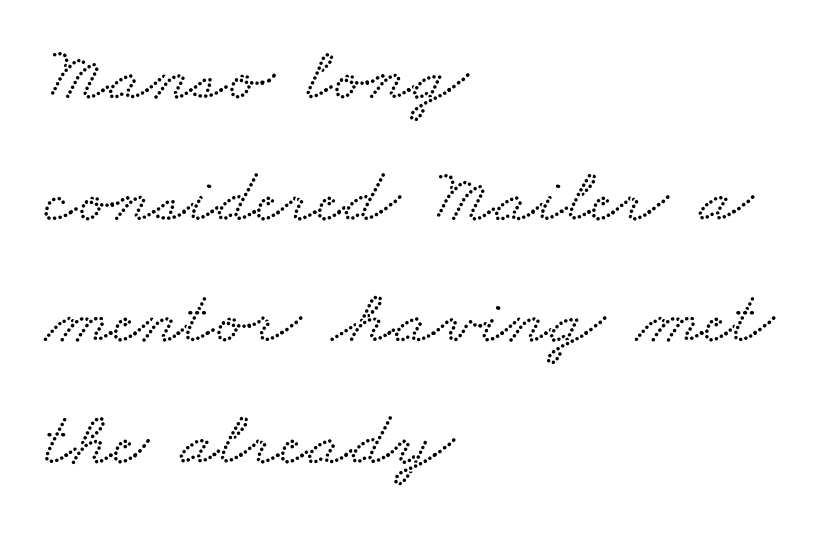
This rendering employs a face with finishing strokes, i.e., a serif. Is there much room between lines? A standard amount, neither cramped nor airy. The zone under the glyphs is completely vacant. Characters follow at the spacing the type designer built in. Each letter keeps its own natural width here, so spacing adapts to shape.
